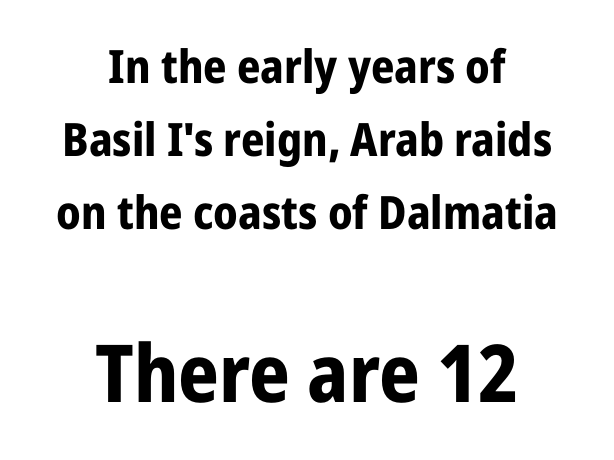
The image shows 80 px bold, condensed sans-serif type, upright; set centered, normal line spacing (1.59x), normal letter spacing, not underlined; the second (bottom) block is 1.74x larger; low stroke contrast and a medium x-height.
